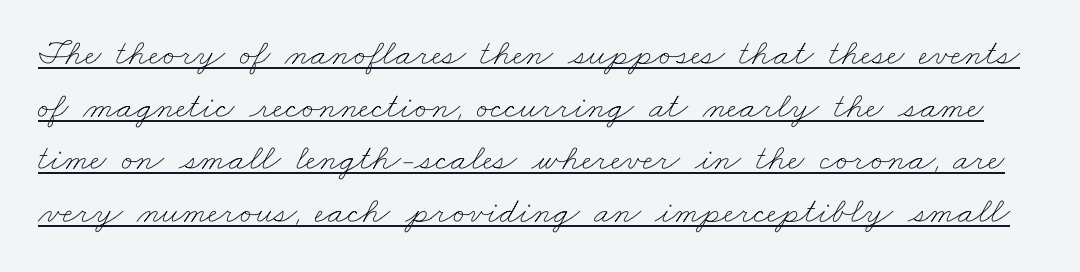
Q: Is the text bold? A: No.
Q: Is the text underlined? A: Yes.
Q: Is the spacing between letters normal or unusually wide? A: Normal.
Q: Is the spacing between lines tight, normal or loose? A: Normal.
Q: Width (condensed, normal, or wide)? A: Wide.
Q: Stroke contrast? A: Low.
Q: x-height? A: Small.
Q: Monospaced? A: No.
